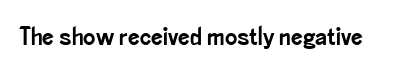
Is there any slant? The stems are plumb. Descenders are the only things crossing below the line. The line texture is even and compact thanks to regular tracking.
